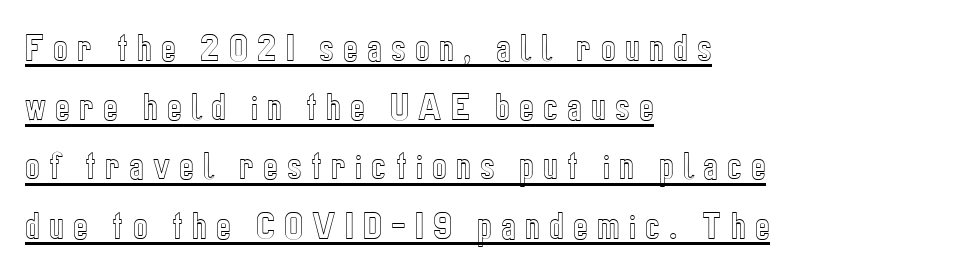
Where is the straight margin? On the left. Is the letter spacing exaggerated? Yes — the characters are pushed far apart. This sample carries an underscore along the baseline area. Think of a printed novel: that variable character pitch is what you see here.
